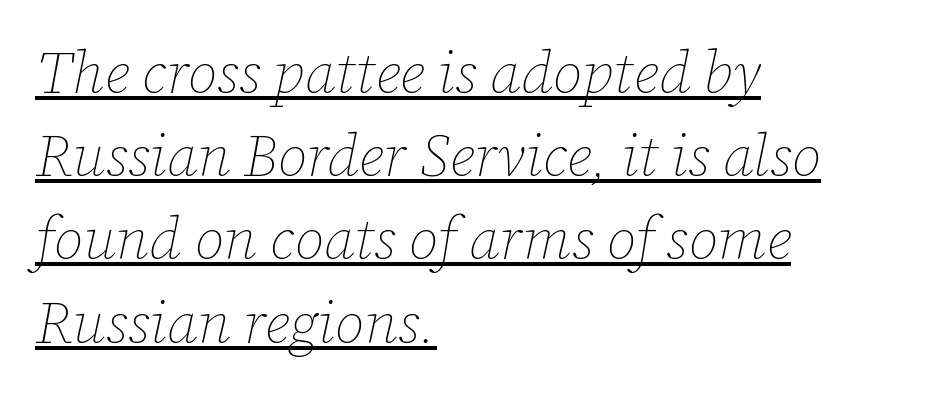
{"italic": "yes", "lean": "right", "slant_degrees": 12, "bold": "no", "weight": "thin", "width": "normal", "stroke_contrast": "low", "x_height": "medium", "monospaced": "no", "underline": "yes", "align": "left", "line_spacing": "normal", "line_spacing_ratio": 1.41, "letter_spacing": "normal", "letter_spacing_em": 0.0, "glyph_px": 59}
